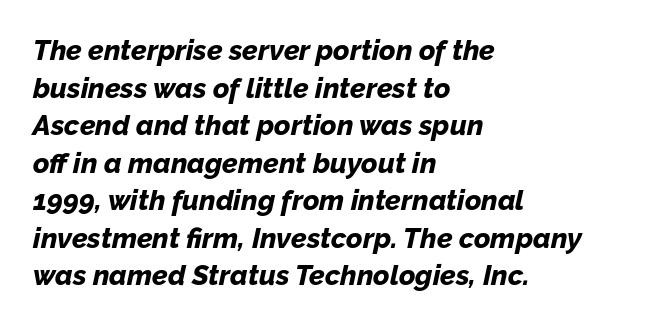
Q: Is the text bold? A: Yes.
Q: Is the text italic (slanted)? A: Yes, it leans right by about 12 degrees.
Q: Is the text underlined? A: No.
Q: How is the paragraph aligned? A: Left-aligned.
Q: Is the spacing between letters normal or unusually wide? A: Normal.
Q: Is the spacing between lines tight, normal or loose? A: Normal.
Q: Width (condensed, normal, or wide)? A: Normal.
Q: Stroke contrast? A: Low.
Q: x-height? A: Medium.
Q: Monospaced? A: No.
